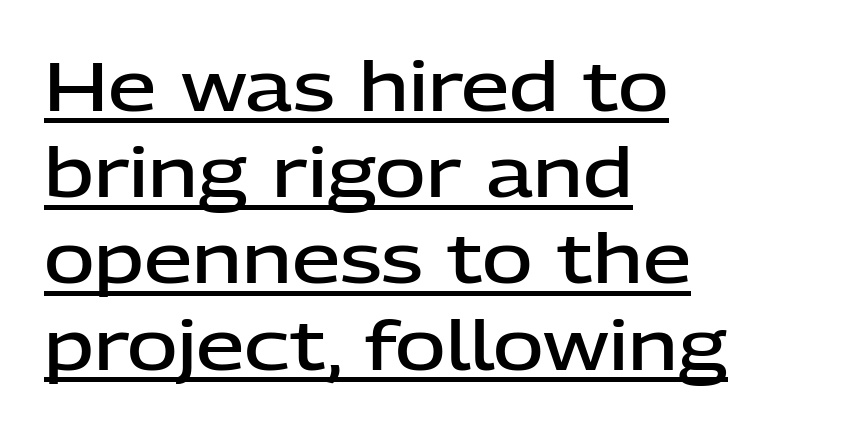
{"serif": "no", "italic": "no", "bold": "semi", "weight": "semibold", "width": "normal", "stroke_contrast": "low", "x_height": "medium", "monospaced": "no", "underline": "yes", "align": "left", "line_spacing": "normal", "line_spacing_ratio": 1.25, "letter_spacing": "normal", "letter_spacing_em": 0.0, "glyph_px": 69}
